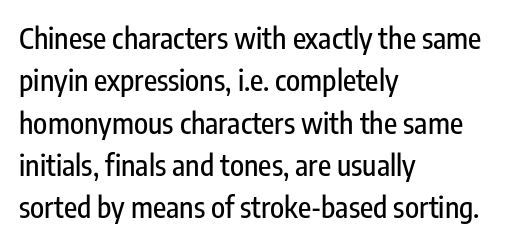
Interline gaps are of average width in this sample. The rendering keeps characters at their native spacing. The setting favours the left margin, as ordinary paragraphs usually do. A typesetter would call this proportional, since set widths differ per character. Nope, not italic — everything's standing straight. Just letters on the line, the space beneath them empty.
